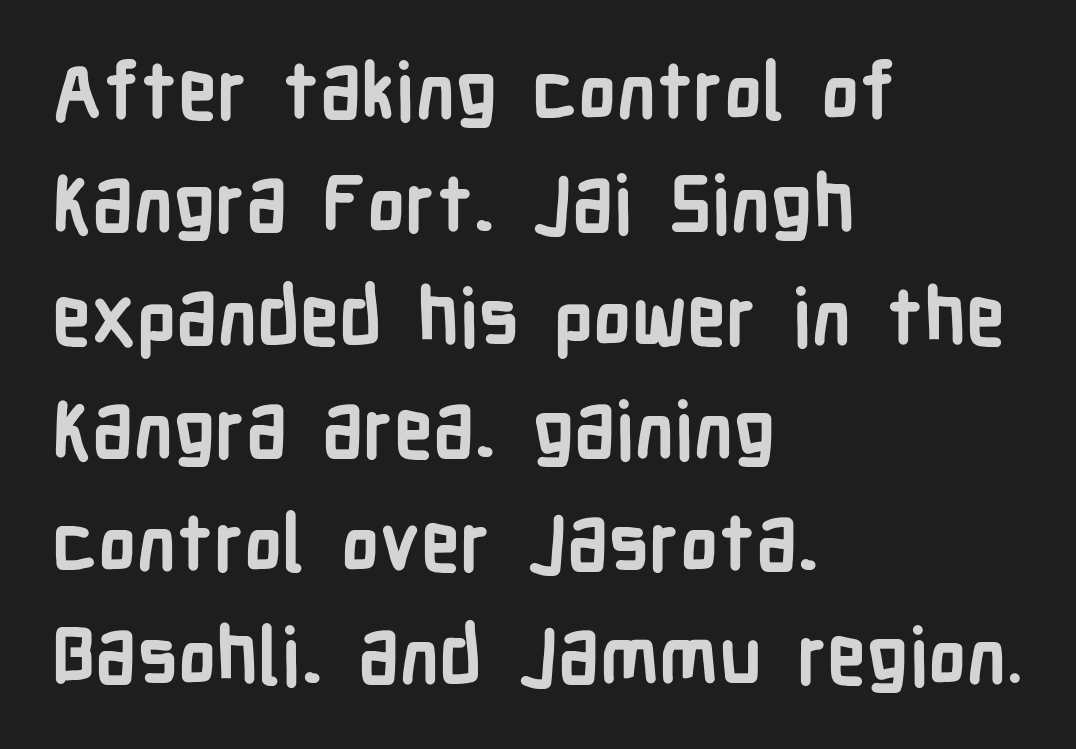
The image shows 78 px semibold, condensed sans-serif type, upright; set left-aligned, normal line spacing (1.45x), normal letter spacing, not underlined; low stroke contrast and a medium x-height.
